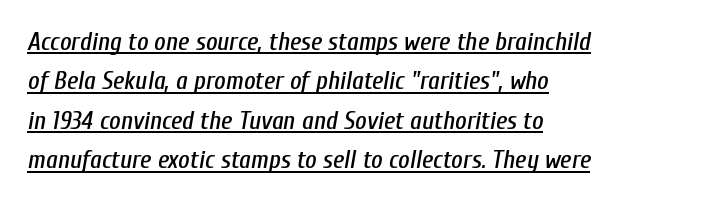
The image shows 25 px text type, italic (leaning right); set left-aligned, normal line spacing (1.58x), normal letter spacing, underlined.
